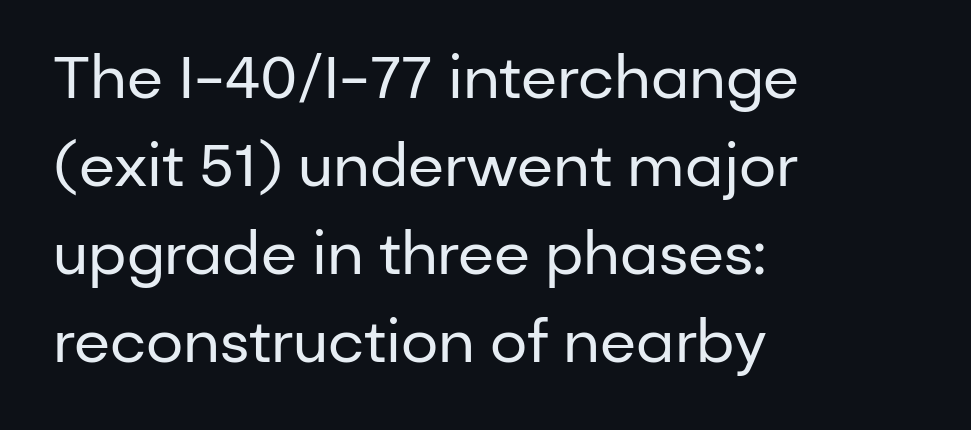
{"serif": "no", "italic": "no", "bold": "no", "weight": "regular", "width": "normal", "stroke_contrast": "low", "x_height": "medium", "monospaced": "no", "underline": "no", "align": "left", "line_spacing": "normal", "line_spacing_ratio": 1.49, "letter_spacing": "normal", "letter_spacing_em": 0.0, "glyph_px": 59}
